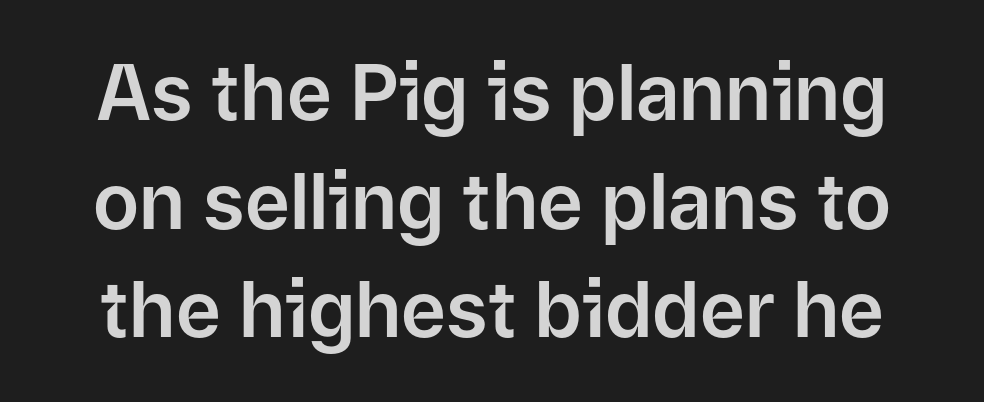
{"serif": "no", "italic": "no", "width": "normal", "stroke_contrast": "low", "x_height": "medium", "monospaced": "no", "underline": "no", "line_spacing": "normal", "line_spacing_ratio": 1.41, "letter_spacing": "normal", "letter_spacing_em": 0.0, "glyph_px": 77}
